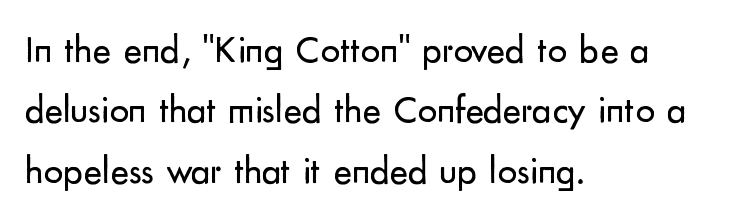
{"serif": "no", "italic": "no", "bold": "no", "weight": "regular", "width": "normal", "stroke_contrast": "low", "x_height": "small", "monospaced": "no", "underline": "no", "align": "left", "line_spacing": "normal", "line_spacing_ratio": 1.55, "letter_spacing": "normal", "letter_spacing_em": 0.0, "glyph_px": 39}
